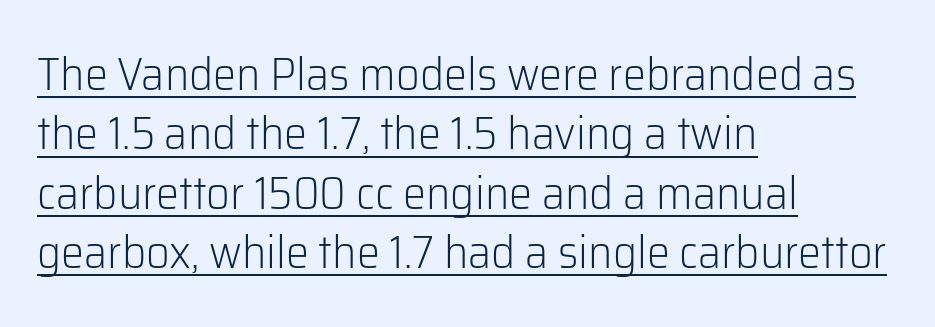
Line beginnings align vertically; line endings do not. Characters remain perfectly vertical along every line. Leading: standard. The face used here is rendered with its standard letterfit. Is the type heavy? It reads as light-to-regular instead.
